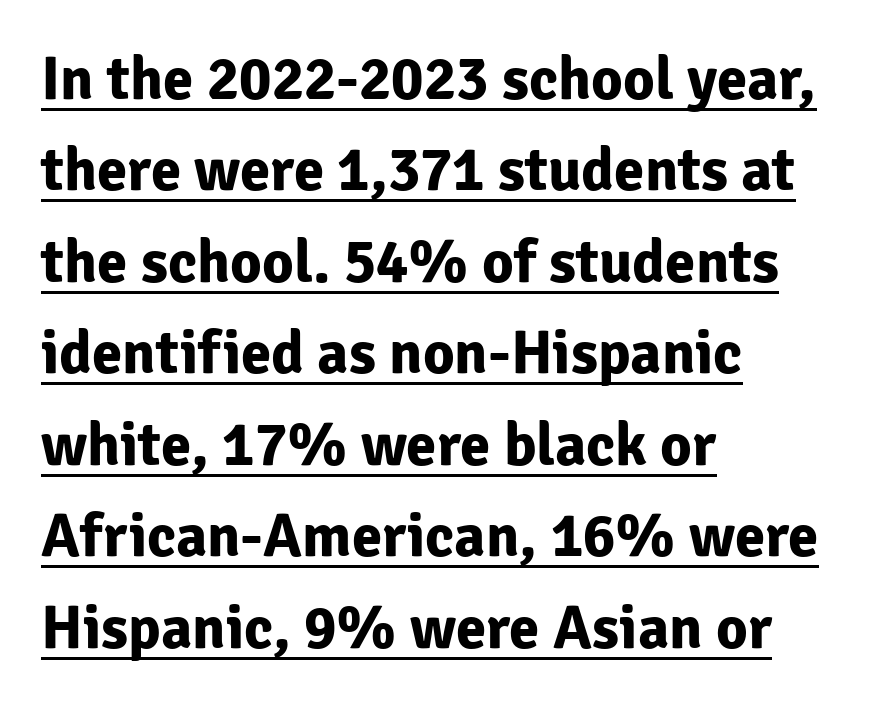
The lines sit at an ordinary, default distance from one another. Designer's note — italics off, roman on. This sample has the flowing, uneven cadence of proportional lettering. The string is rendered with underlining switched on.
